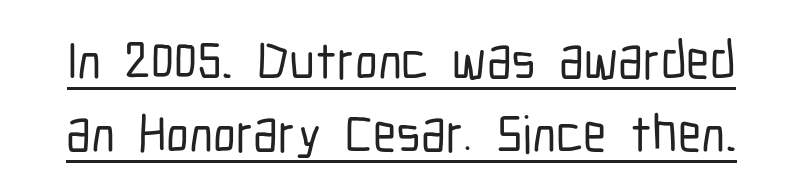
{"serif": "no", "italic": "no", "width": "condensed", "stroke_contrast": "low", "x_height": "medium", "monospaced": "no", "underline": "yes", "line_spacing": "normal", "line_spacing_ratio": 1.4, "letter_spacing": "normal", "letter_spacing_em": 0.0, "glyph_px": 52}
